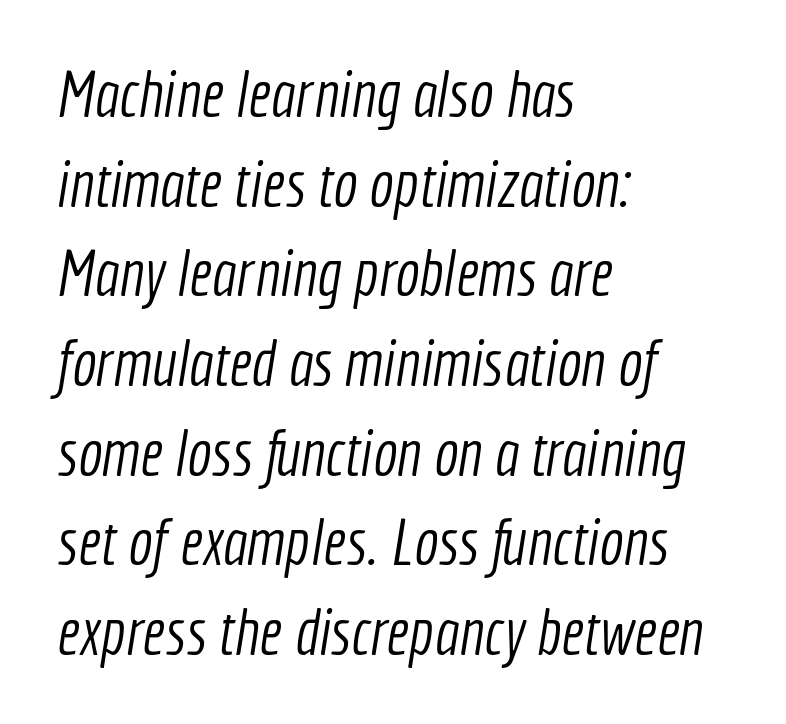
The compositor pushed each line to the left boundary. Spacing verdict: proportional, widths tailored to each character. Vertical spacing — default. What kind of face is this? One without serifs — a sans. The horizontal fit of the characters is conventional and even.
